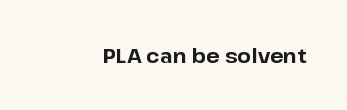
The rendering keeps characters at their native spacing. Underlining? Definitely not there. Nope, not italic — everything's standing straight. Set as a true bold cut, around the 700 mark.
